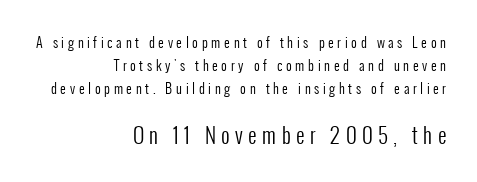
The image shows 21 px text type, upright; set right-aligned, normal line spacing (1.66x), unusually wide letter spacing (+0.26 em), not underlined; the second (bottom) block is 1.5x larger.
